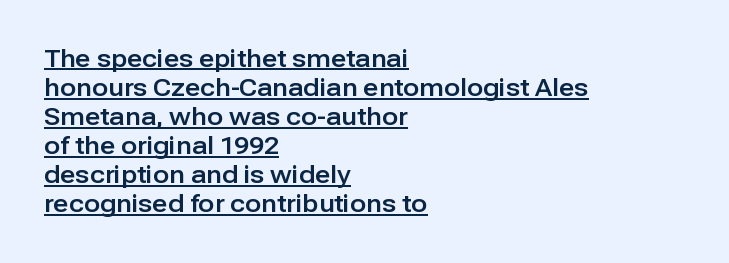
{"italic": "no", "underline": "yes", "align": "left", "line_spacing_ratio": 1.21, "letter_spacing": "normal", "letter_spacing_em": 0.0, "glyph_px": 24}
